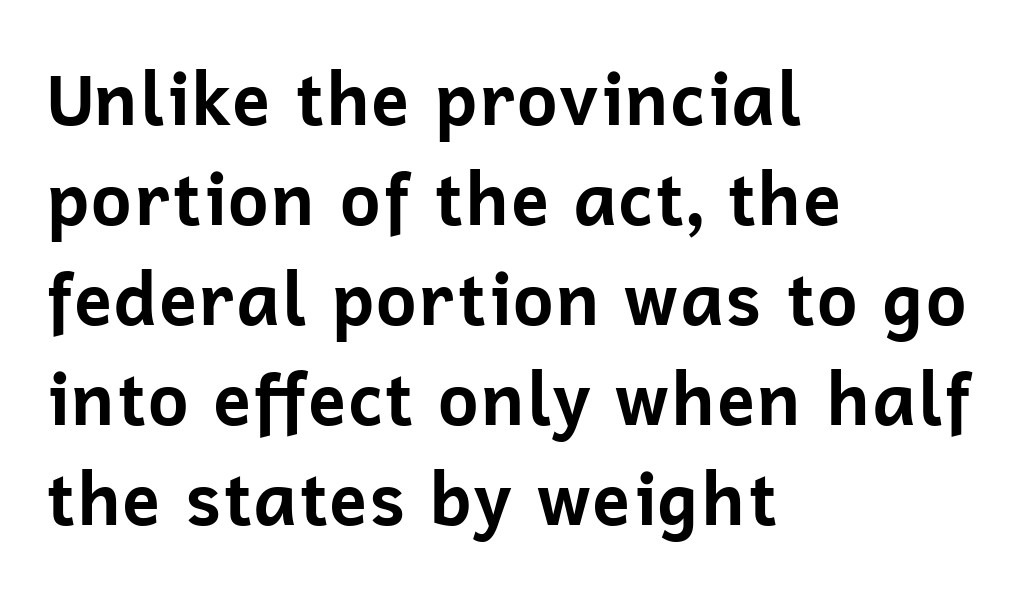
Letterform terminals end flat and unadorned throughout the passage. Unmarked baselines from the first word to the last. You could call the tracking neutral — neither tight nor loose. Upright lettering throughout.
